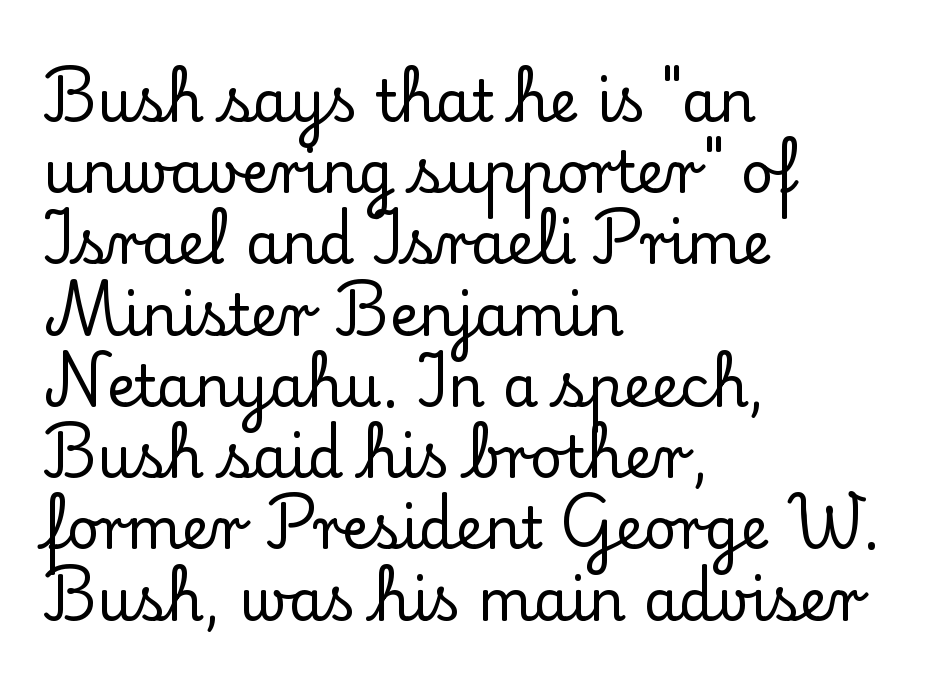
Q: Is the text italic (slanted)? A: No, it is upright.
Q: Is the typeface a serif or a sans-serif typeface? A: Serif.
Q: Is the text underlined? A: No.
Q: How is the paragraph aligned? A: Left-aligned.
Q: Is the spacing between letters normal or unusually wide? A: Normal.
Q: Is the spacing between lines tight, normal or loose? A: Normal.
Q: Width (condensed, normal, or wide)? A: Normal.
Q: Stroke contrast? A: Low.
Q: x-height? A: Small.
Q: Monospaced? A: No.
